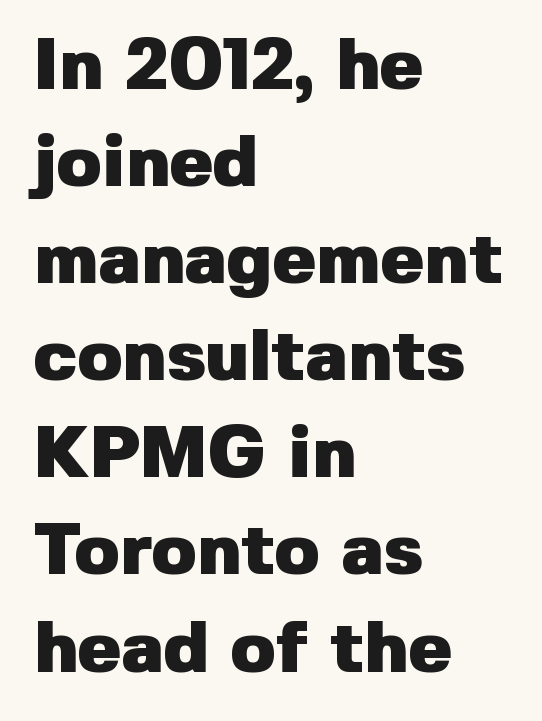
Q: Is the text bold? A: Yes.
Q: Is the text italic (slanted)? A: No, it is upright.
Q: Is the typeface a serif or a sans-serif typeface? A: Sans-serif.
Q: Is the text underlined? A: No.
Q: How is the paragraph aligned? A: Left-aligned.
Q: Is the spacing between letters normal or unusually wide? A: Normal.
Q: Is the spacing between lines tight, normal or loose? A: Normal.
Q: Width (condensed, normal, or wide)? A: Normal.
Q: Stroke contrast? A: Low.
Q: x-height? A: Medium.
Q: Monospaced? A: No.
